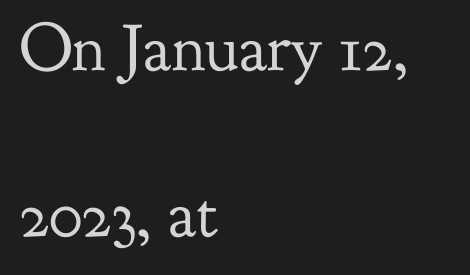
Q: Is the text bold? A: No.
Q: Is the text italic (slanted)? A: No, it is upright.
Q: Is the typeface a serif or a sans-serif typeface? A: Serif.
Q: Is the text underlined? A: No.
Q: How is the paragraph aligned? A: Left-aligned.
Q: Is the spacing between letters normal or unusually wide? A: Normal.
Q: Is the spacing between lines tight, normal or loose? A: Loose.
Q: Width (condensed, normal, or wide)? A: Normal.
Q: Stroke contrast? A: Low.
Q: x-height? A: Small.
Q: Monospaced? A: No.
